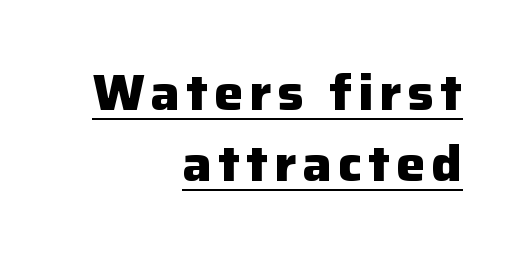
{"serif": "no", "italic": "no", "bold": "yes", "weight": "heavy", "width": "normal", "stroke_contrast": "low", "x_height": "medium", "monospaced": "no", "underline": "yes", "align": "right", "line_spacing": "normal", "line_spacing_ratio": 1.45, "glyph_px": 49}
